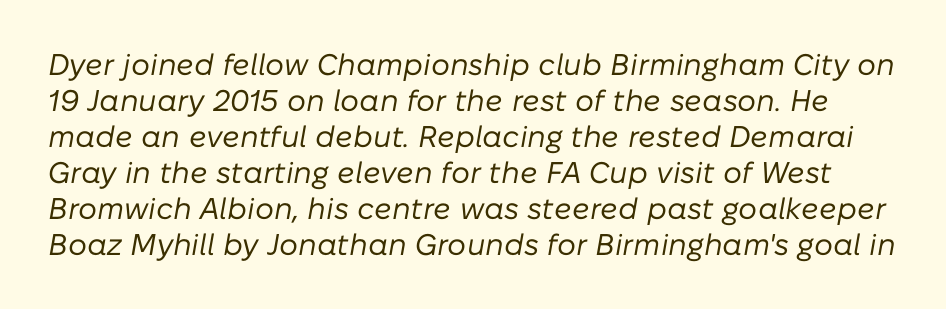
{"italic": "yes", "lean": "right", "slant_degrees": 10, "bold": "no", "weight": "regular", "width": "normal", "stroke_contrast": "low", "x_height": "medium", "monospaced": "no", "underline": "no", "line_spacing_ratio": 1.2, "letter_spacing": "normal", "letter_spacing_em": 0.0, "glyph_px": 30}
